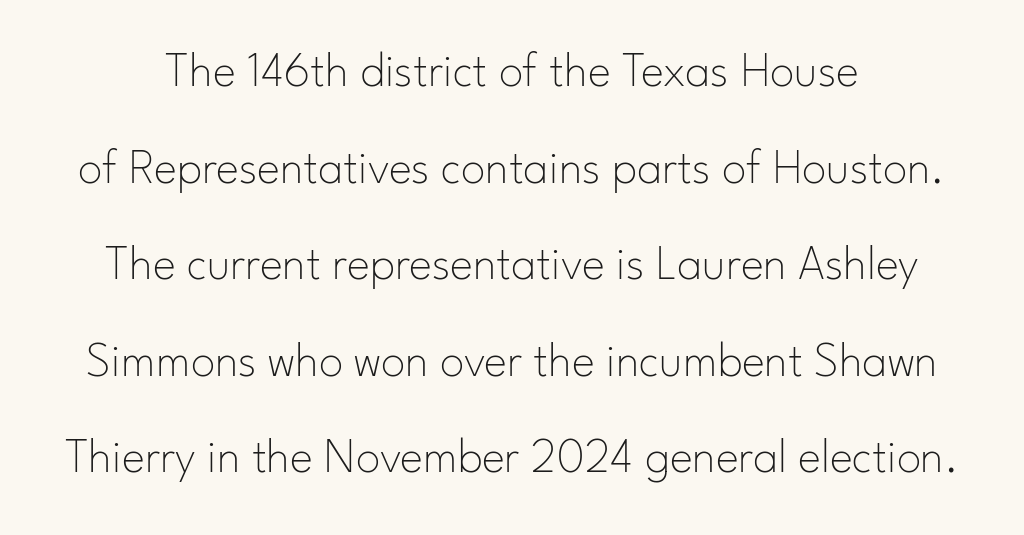
{"serif": "no", "italic": "no", "bold": "no", "weight": "thin", "width": "normal", "stroke_contrast": "low", "x_height": "small", "monospaced": "no", "underline": "no", "line_spacing": "loose", "line_spacing_ratio": 1.97, "letter_spacing": "normal", "letter_spacing_em": 0.0, "glyph_px": 49}
